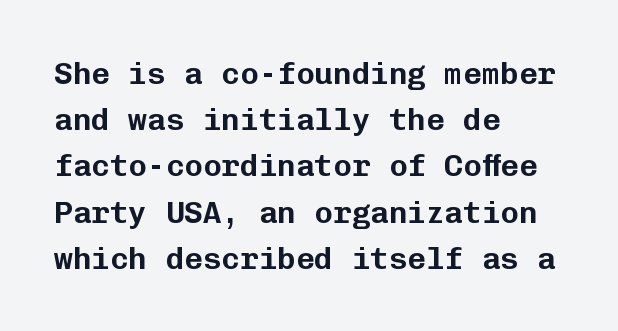
The image shows 31 px sans-serif type, upright, monospaced; set left-aligned, normal line spacing (1.49x), normal letter spacing, not underlined; low stroke contrast and a medium x-height.
